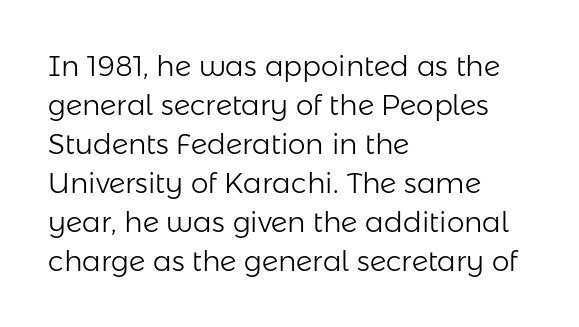
Here the glyphs are tracked normally, forming tight word shapes. Look at the bottom of the vertical strokes: they stop flat, with no serifs. A roman cut, with each character standing at attention. Reading down the column, the eye jumps a familiar distance to each next line. Underlining? Definitely not there. The letters advance in unequal steps, a hallmark of proportional type.
